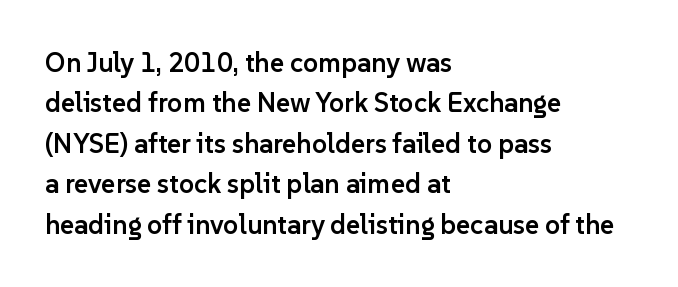
Q: Is the text bold? A: Semi-bold.
Q: Is the text italic (slanted)? A: No, it is upright.
Q: Is the text underlined? A: No.
Q: How is the paragraph aligned? A: Left-aligned.
Q: Is the spacing between letters normal or unusually wide? A: Normal.
Q: Is the spacing between lines tight, normal or loose? A: Normal.
